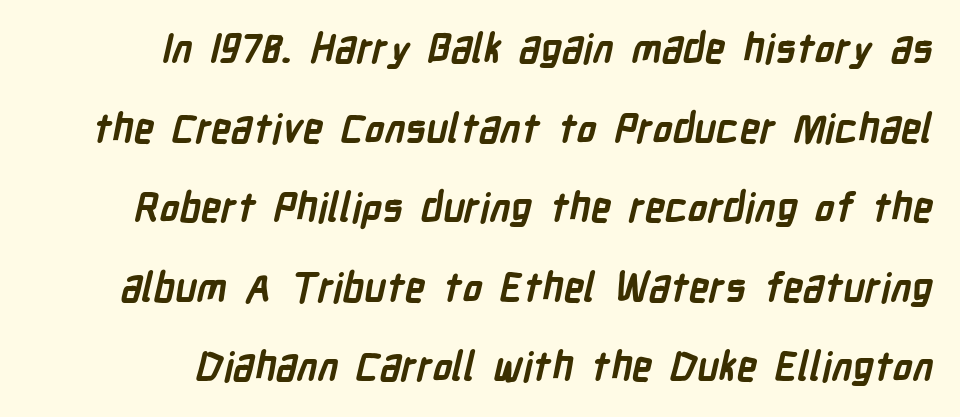
Q: Is the text bold? A: Yes.
Q: Is the typeface a serif or a sans-serif typeface? A: Sans-serif.
Q: Is the text underlined? A: No.
Q: Is the spacing between letters normal or unusually wide? A: Normal.
Q: Is the spacing between lines tight, normal or loose? A: Loose.
Q: Width (condensed, normal, or wide)? A: Condensed.
Q: Stroke contrast? A: Low.
Q: x-height? A: Medium.
Q: Monospaced? A: No.
